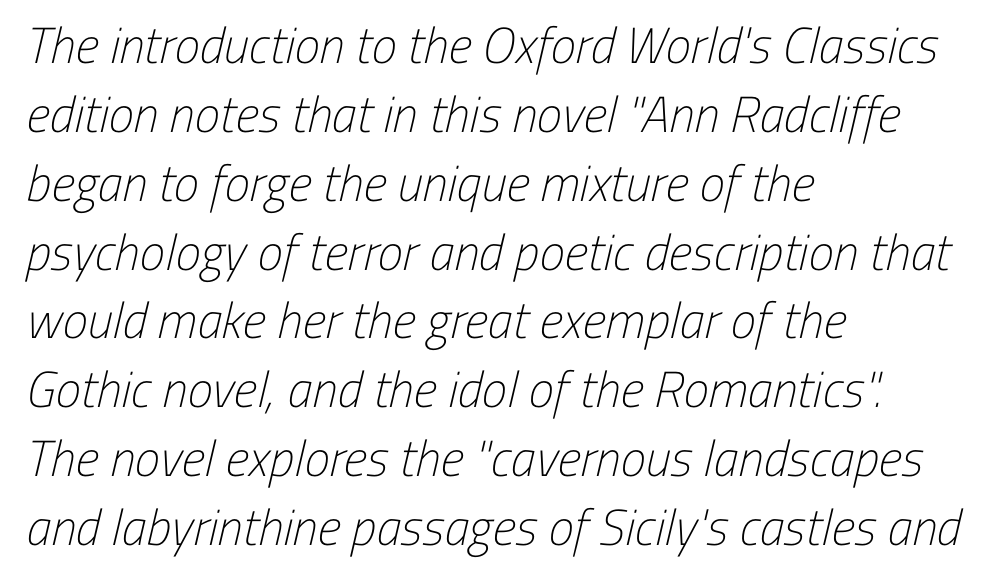
{"serif": "no", "bold": "no", "weight": "light", "width": "condensed", "stroke_contrast": "low", "x_height": "medium", "monospaced": "no", "underline": "no", "align": "left", "line_spacing": "normal", "line_spacing_ratio": 1.35, "letter_spacing": "normal", "letter_spacing_em": 0.0, "glyph_px": 51}
